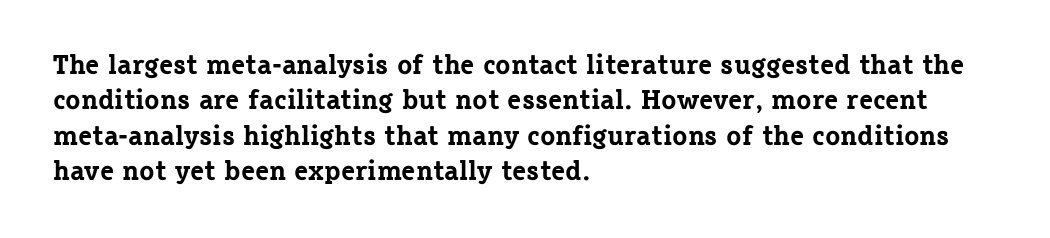
Q: Is the text bold? A: Yes.
Q: Is the text italic (slanted)? A: No, it is upright.
Q: Is the typeface a serif or a sans-serif typeface? A: Serif.
Q: Is the text underlined? A: No.
Q: How is the paragraph aligned? A: Left-aligned.
Q: Is the spacing between letters normal or unusually wide? A: Normal.
Q: Is the spacing between lines tight, normal or loose? A: Normal.
Q: Width (condensed, normal, or wide)? A: Normal.
Q: Stroke contrast? A: Low.
Q: x-height? A: Medium.
Q: Monospaced? A: No.
